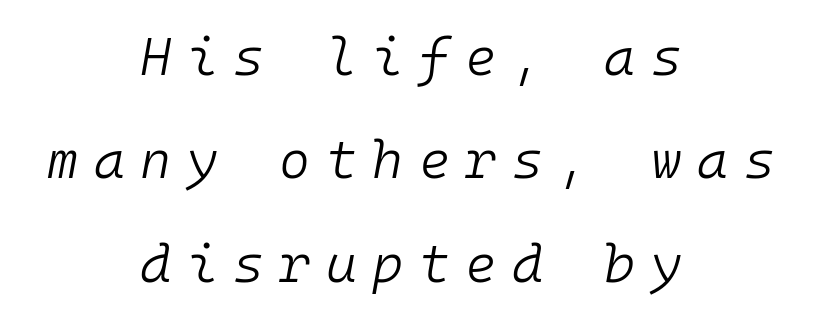
This is oblique type, the kind used for emphasis or titles. Bare-footed words on every line. These glyphs show unthickened strokes, regular width or finer. Here the designer chose a console-style face with uniform glyph widths.
